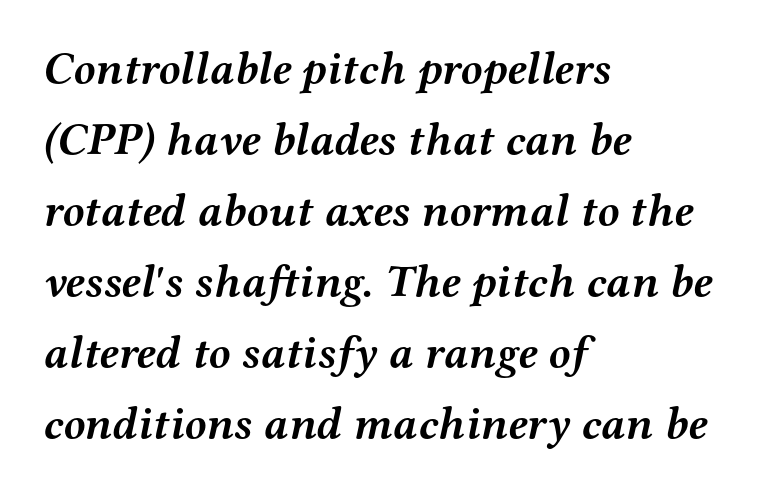
{"serif": "yes", "italic": "yes", "lean": "right", "slant_degrees": 12, "bold": "yes", "weight": "semibold", "width": "wide", "stroke_contrast": "medium", "x_height": "medium", "monospaced": "no", "underline": "no", "align": "left", "line_spacing": "normal", "line_spacing_ratio": 1.58, "letter_spacing": "normal", "letter_spacing_em": 0.0, "glyph_px": 45}
